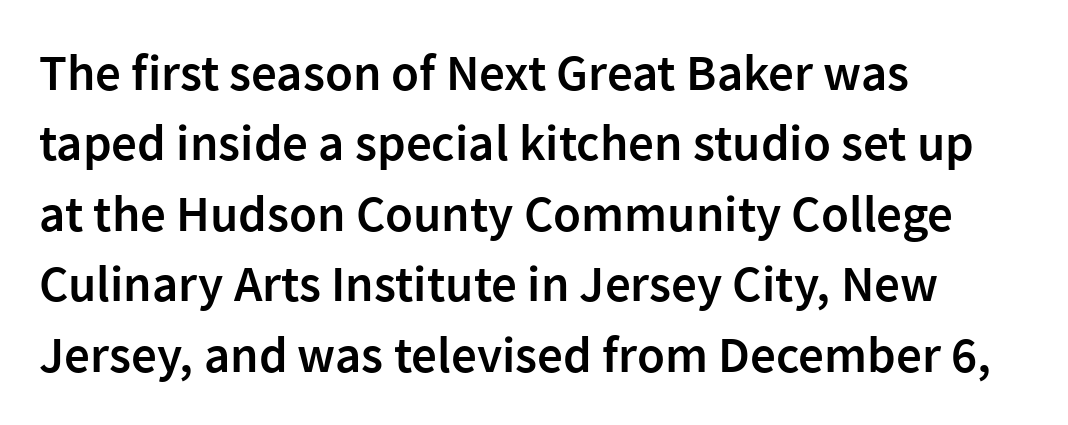
What's the leading like? Ordinary, nothing unusual. The type family on display is of the sans-serif kind. Caption: semibold face, moderately heavy strokes. Spacing verdict: proportional, widths tailored to each character. The typesetter chose a ragged-right arrangement here. The lettering stays uniformly vertical, giving the passage a roman look.
